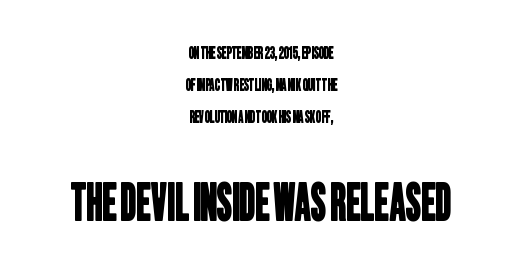
{"serif": "no", "width": "condensed", "stroke_contrast": "low", "x_height": "large", "monospaced": "no", "underline": "no", "align": "center", "line_spacing": "loose", "line_spacing_ratio": 2.0, "letter_spacing": "normal", "letter_spacing_em": 0.0, "larger_block": "second", "size_ratio": 3.06, "glyph_px": 49}
